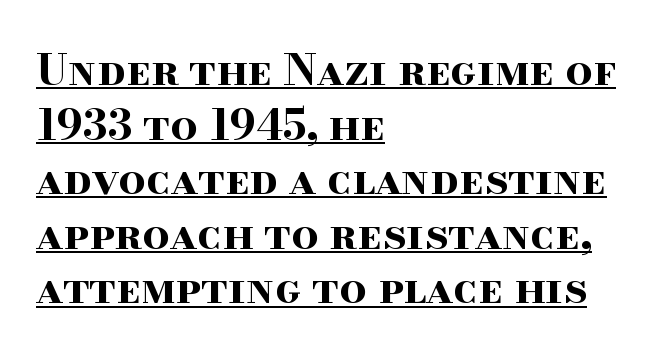
The image shows 43 px bold, wide serif type, upright; set left-aligned, normal line spacing (1.27x), normal letter spacing, underlined; high stroke contrast and a small x-height.
